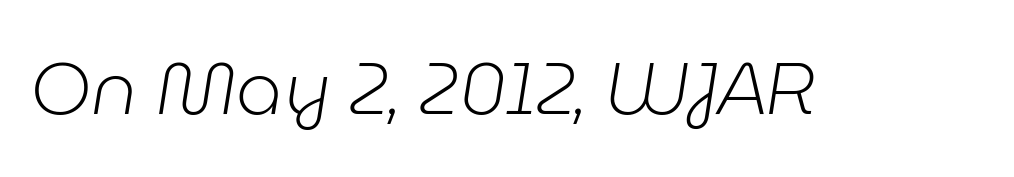
{"italic": "yes", "lean": "right", "slant_degrees": 9, "bold": "no", "weight": "light", "width": "normal", "stroke_contrast": "low", "x_height": "medium", "monospaced": "no", "underline": "no", "letter_spacing": "normal", "letter_spacing_em": 0.0, "glyph_px": 73}
